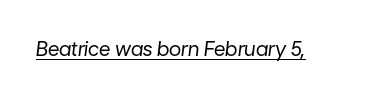
The typeface has the unassuming heft of standard copy or less. The glyphs look as if they've been sheared to an angle. This rendering features underlined lettering. Students, note that the glyphs here touch the page at normal intervals.
